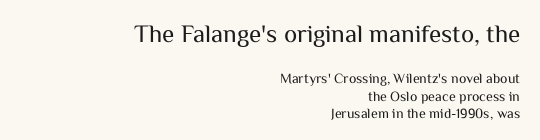
{"italic": "no", "bold": "no", "underline": "no", "align": "right", "line_spacing_ratio": 1.22, "letter_spacing": "normal", "letter_spacing_em": 0.0, "larger_block": "first", "size_ratio": 1.79, "glyph_px": 25}
